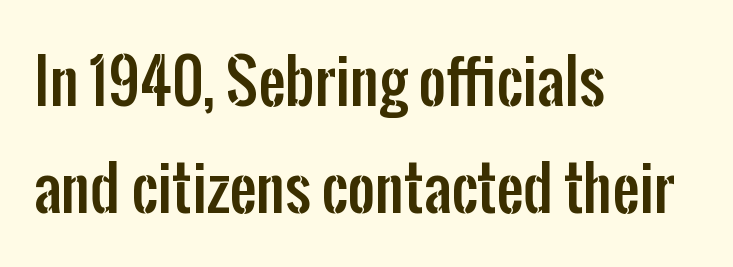
{"serif": "no", "italic": "no", "width": "condensed", "stroke_contrast": "low", "x_height": "medium", "monospaced": "no", "underline": "no", "align": "left", "line_spacing_ratio": 1.79, "letter_spacing": "normal", "letter_spacing_em": 0.0, "glyph_px": 60}
